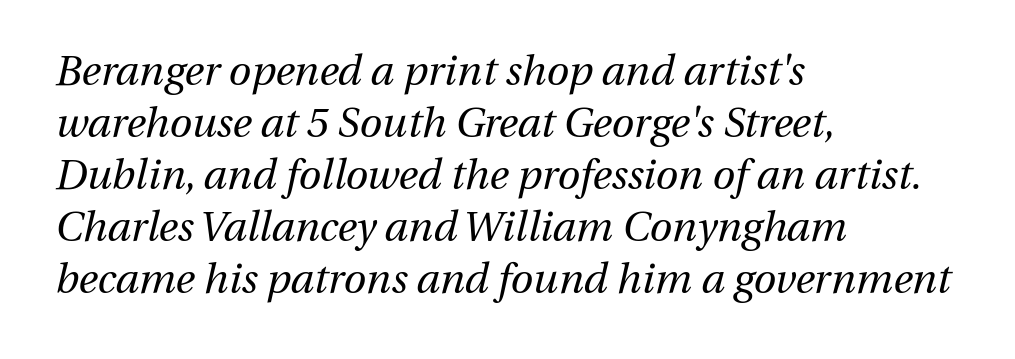
The image shows 41 px regular-weight type, italic (leaning right); set left-aligned, normal line spacing (1.27x), normal letter spacing, not underlined; medium stroke contrast and a medium x-height.
